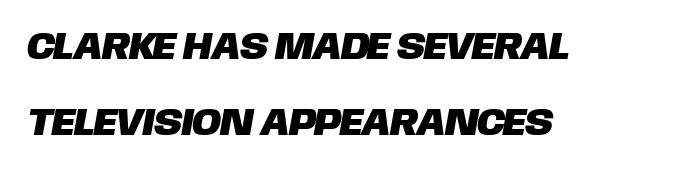
Q: Is the typeface a serif or a sans-serif typeface? A: Sans-serif.
Q: Is the text underlined? A: No.
Q: How is the paragraph aligned? A: Left-aligned.
Q: Is the spacing between letters normal or unusually wide? A: Normal.
Q: Is the spacing between lines tight, normal or loose? A: Loose.
Q: Width (condensed, normal, or wide)? A: Normal.
Q: Stroke contrast? A: Low.
Q: x-height? A: Large.
Q: Monospaced? A: No.
